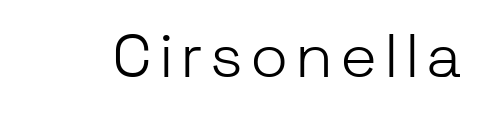
{"serif": "no", "italic": "no", "bold": "no", "weight": "light", "width": "normal", "stroke_contrast": "low", "x_height": "medium", "monospaced": "no", "underline": "no", "glyph_px": 62}
